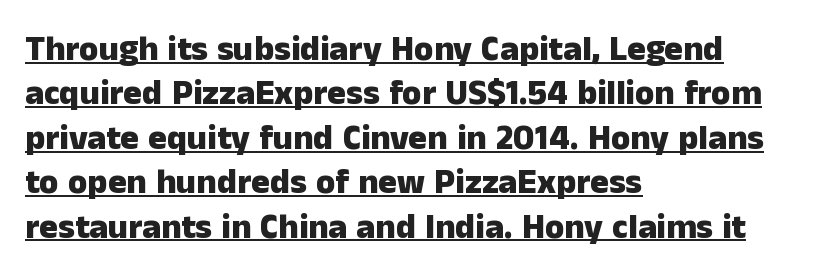
Unlike a traditional serif, this face leaves its strokes unadorned. Students, this is bold: see how much ink each stroke carries. The font's upright variant was chosen for this text. You could not count columns in this text — the font is proportionally spaced. Normally led — the rows are evenly, conventionally spaced. The horizontal fit of the characters is conventional and even.
